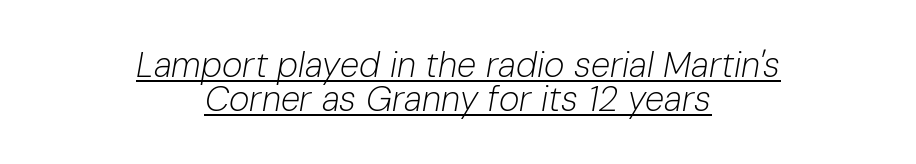
Q: Is the text bold? A: No.
Q: Is the text italic (slanted)? A: Yes, it leans right by about 10 degrees.
Q: Is the text underlined? A: Yes.
Q: How is the paragraph aligned? A: Centered.
Q: Is the spacing between letters normal or unusually wide? A: Normal.
Q: Is the spacing between lines tight, normal or loose? A: Tight.
Q: Width (condensed, normal, or wide)? A: Normal.
Q: Stroke contrast? A: Low.
Q: x-height? A: Medium.
Q: Monospaced? A: No.
